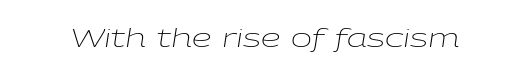
{"italic": "yes", "lean": "right", "slant_degrees": 9, "bold": "no", "underline": "no", "letter_spacing": "normal", "letter_spacing_em": 0.0, "glyph_px": 25}
